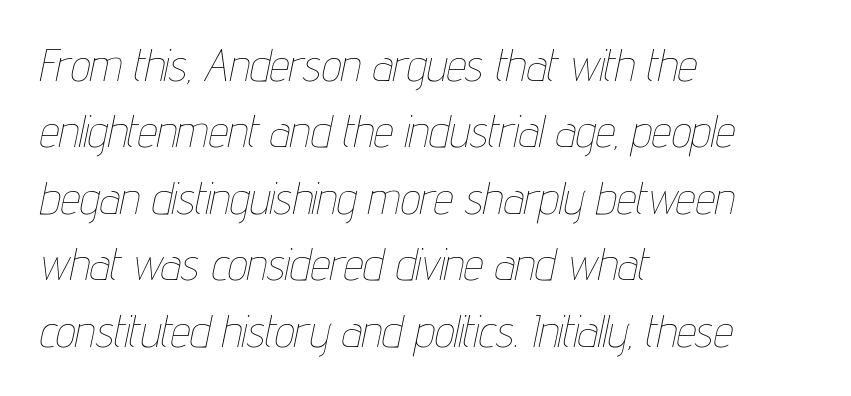
Posture: slanted. Unbolded letterforms with no extra heft. This sample keeps an unexceptional amount of space between lines. These lines stack with their left ends in a neat column. Character widths vary here, with narrow letters taking less room than wide ones. Rule under the text: the space is simply empty.
